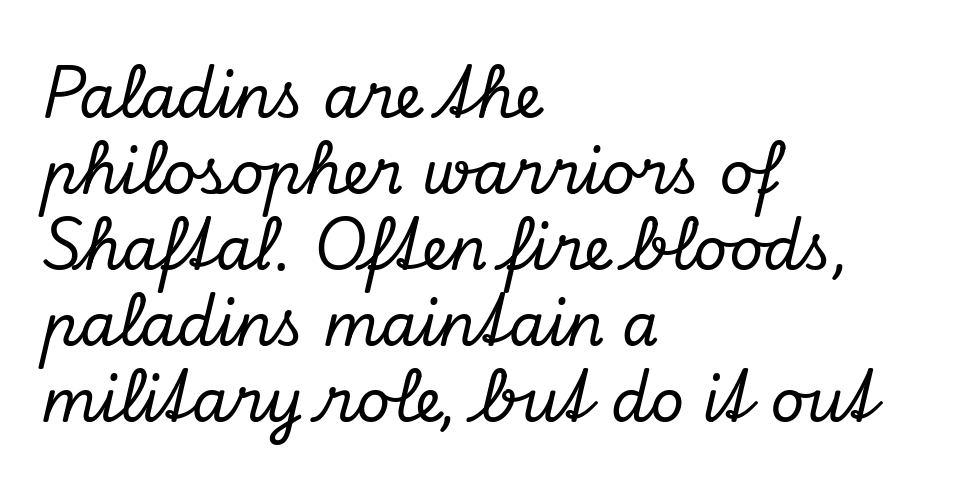
The image shows 59 px serif type, italic (leaning right); set left-aligned, normal line spacing (1.29x), normal letter spacing, not underlined; low stroke contrast and a small x-height.
